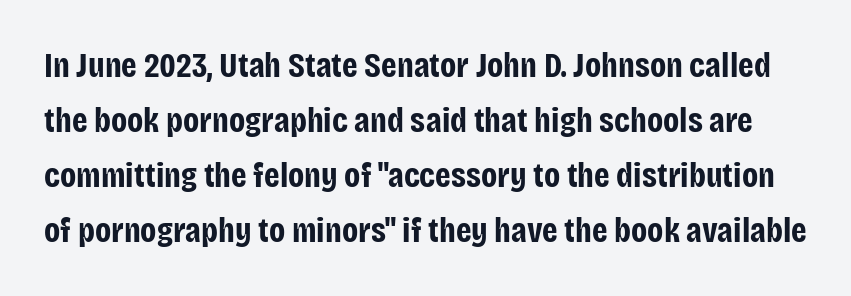
The image shows 35 px bold, condensed sans-serif type, upright; set normal line spacing (1.57x), normal letter spacing, not underlined; low stroke contrast and a large x-height.
